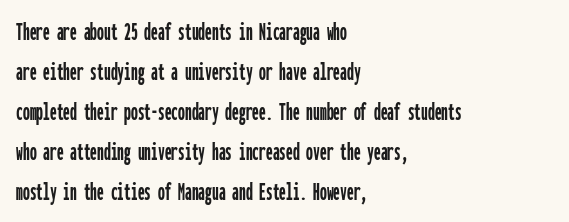
{"italic": "no", "underline": "no", "align": "left", "line_spacing": "normal", "line_spacing_ratio": 1.48, "letter_spacing": "normal", "letter_spacing_em": 0.0, "glyph_px": 27}
